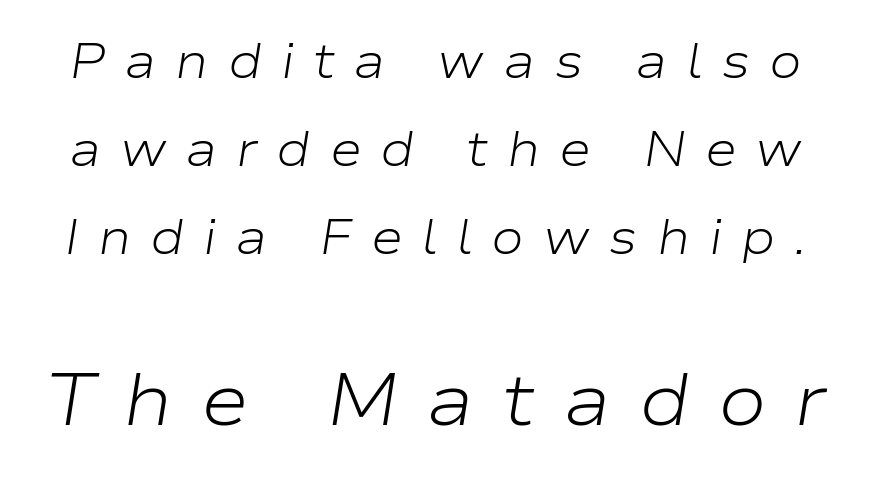
{"italic": "yes", "lean": "right", "slant_degrees": 9, "bold": "no", "weight": "light", "width": "wide", "stroke_contrast": "low", "x_height": "medium", "monospaced": "no", "underline": "no", "line_spacing_ratio": 1.8, "letter_spacing": "wide", "letter_spacing_em": 0.38, "larger_block": "second", "size_ratio": 1.49, "glyph_px": 73}
